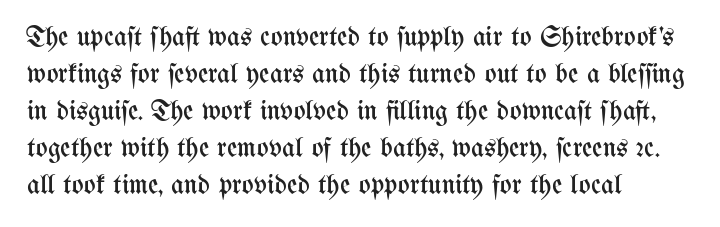
The image shows 28 px regular-weight, condensed type, upright; set left-aligned, normal line spacing (1.32x), normal letter spacing, not underlined; medium stroke contrast and a medium x-height.
